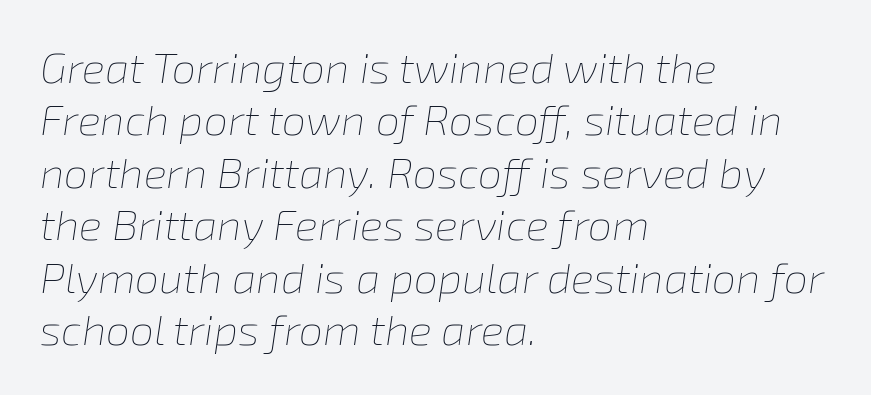
Q: Is the text bold? A: No.
Q: Is the text italic (slanted)? A: Yes, it leans right by about 8 degrees.
Q: Is the text underlined? A: No.
Q: How is the paragraph aligned? A: Left-aligned.
Q: Is the spacing between letters normal or unusually wide? A: Normal.
Q: Width (condensed, normal, or wide)? A: Normal.
Q: Stroke contrast? A: Low.
Q: x-height? A: Medium.
Q: Monospaced? A: No.
